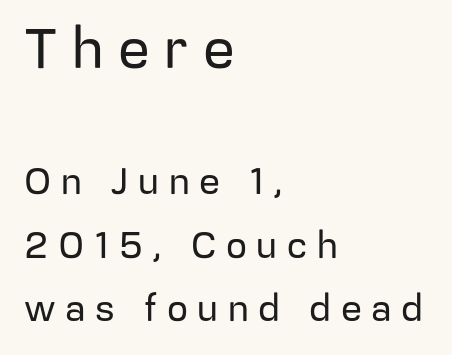
Q: Is the text italic (slanted)? A: No, it is upright.
Q: Is the typeface a serif or a sans-serif typeface? A: Sans-serif.
Q: Is the text underlined? A: No.
Q: How is the paragraph aligned? A: Left-aligned.
Q: Is the spacing between letters normal or unusually wide? A: Unusually wide.
Q: Which block of text is set in a larger size, the first (top) or the second (bottom)? A: The first (top) one.
Q: Width (condensed, normal, or wide)? A: Normal.
Q: Stroke contrast? A: Low.
Q: x-height? A: Medium.
Q: Monospaced? A: No.
